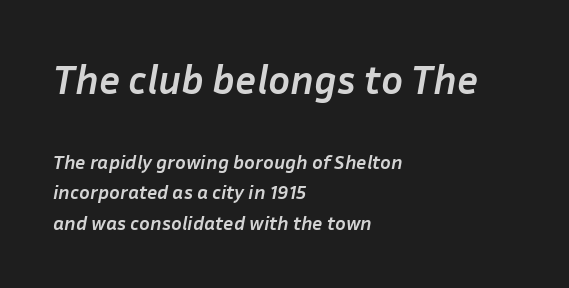
{"italic": "yes", "lean": "right", "slant_degrees": 10, "bold": "yes", "weight": "semibold", "width": "normal", "stroke_contrast": "low", "x_height": "medium", "monospaced": "no", "underline": "no", "align": "left", "line_spacing": "normal", "line_spacing_ratio": 1.53, "letter_spacing": "normal", "letter_spacing_em": 0.0, "larger_block": "first", "size_ratio": 2.05, "glyph_px": 41}
